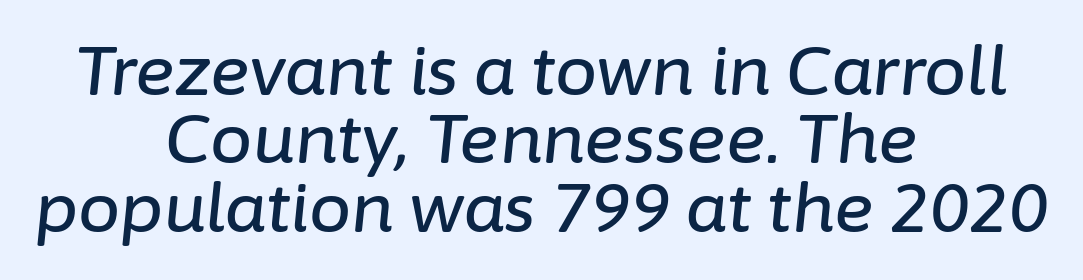
{"italic": "yes", "lean": "right", "slant_degrees": 6, "width": "normal", "stroke_contrast": "low", "x_height": "medium", "monospaced": "no", "underline": "no", "align": "center", "line_spacing": "tight", "line_spacing_ratio": 1.02, "letter_spacing": "normal", "letter_spacing_em": 0.0, "glyph_px": 67}
